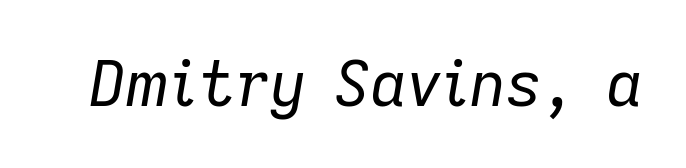
{"italic": "yes", "lean": "right", "slant_degrees": 9, "bold": "no", "weight": "regular", "width": "normal", "stroke_contrast": "low", "x_height": "medium", "monospaced": "no", "underline": "no", "letter_spacing": "normal", "letter_spacing_em": 0.0, "glyph_px": 63}
